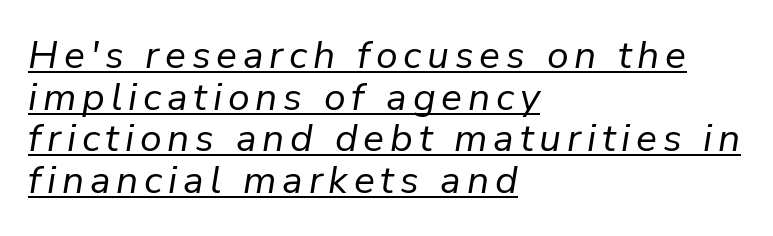
Q: Is the text bold? A: No.
Q: Is the text italic (slanted)? A: Yes, it leans right by about 9 degrees.
Q: Is the text underlined? A: Yes.
Q: How is the paragraph aligned? A: Left-aligned.
Q: Is the spacing between lines tight, normal or loose? A: Tight.
Q: Width (condensed, normal, or wide)? A: Normal.
Q: Stroke contrast? A: Low.
Q: x-height? A: Medium.
Q: Monospaced? A: No.
